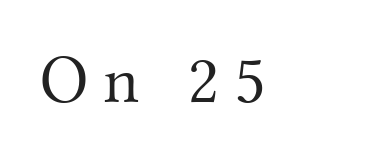
Every character sits straight up, as roman type does. These lines are rendered in a variable-pitch font. Rule under the text: the space is simply empty. Display-style spreading of the glyphs; the letterfit is very open. This sample uses a serif face. Weight: regular or lighter.
